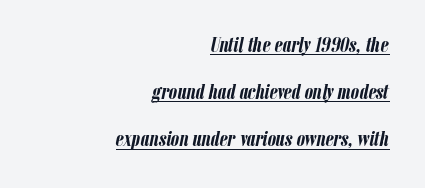
Q: Is the text bold? A: Yes.
Q: Is the text italic (slanted)? A: Yes, it leans right by about 12 degrees.
Q: Is the text underlined? A: Yes.
Q: How is the paragraph aligned? A: Right-aligned.
Q: Is the spacing between letters normal or unusually wide? A: Normal.
Q: Is the spacing between lines tight, normal or loose? A: Loose.
